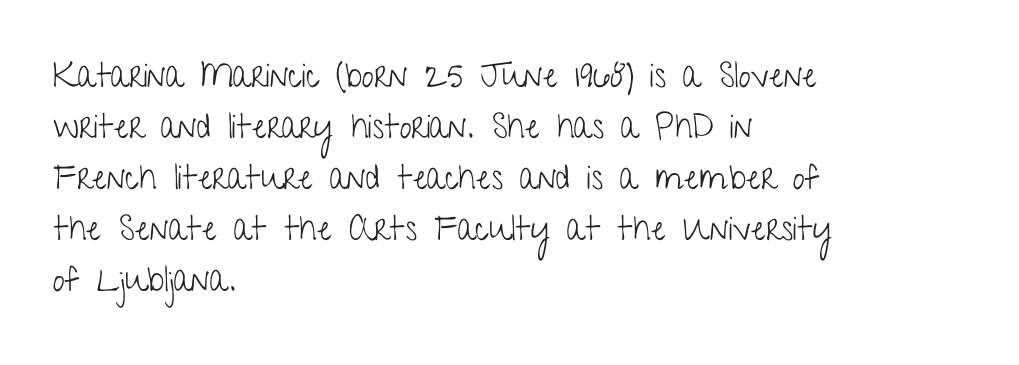
Q: Is the text bold? A: No.
Q: Is the text italic (slanted)? A: No, it is upright.
Q: Is the typeface a serif or a sans-serif typeface? A: Sans-serif.
Q: Is the text underlined? A: No.
Q: How is the paragraph aligned? A: Left-aligned.
Q: Is the spacing between letters normal or unusually wide? A: Normal.
Q: Is the spacing between lines tight, normal or loose? A: Normal.
Q: Width (condensed, normal, or wide)? A: Condensed.
Q: Stroke contrast? A: Low.
Q: x-height? A: Medium.
Q: Monospaced? A: No.
